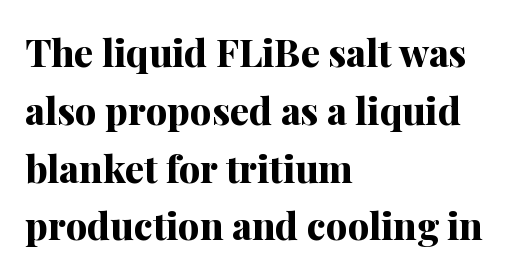
Q: Is the text bold? A: Yes.
Q: Is the text italic (slanted)? A: No, it is upright.
Q: Is the typeface a serif or a sans-serif typeface? A: Serif.
Q: Is the text underlined? A: No.
Q: How is the paragraph aligned? A: Left-aligned.
Q: Is the spacing between letters normal or unusually wide? A: Normal.
Q: Is the spacing between lines tight, normal or loose? A: Normal.
Q: Width (condensed, normal, or wide)? A: Normal.
Q: Stroke contrast? A: Medium.
Q: x-height? A: Medium.
Q: Monospaced? A: No.
